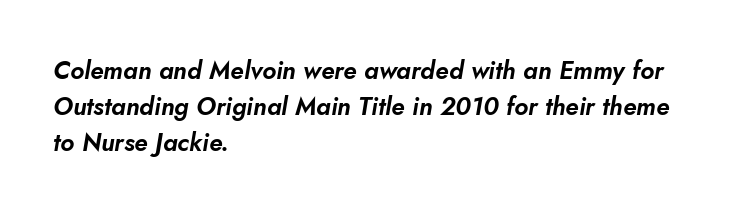
Casual observation: everything's shoved over to the left. Notice how the stems are inclined rather than vertical — that's the hallmark of italics. Reading down the column, the eye jumps a familiar distance to each next line. Plain, unruled lines of type.
